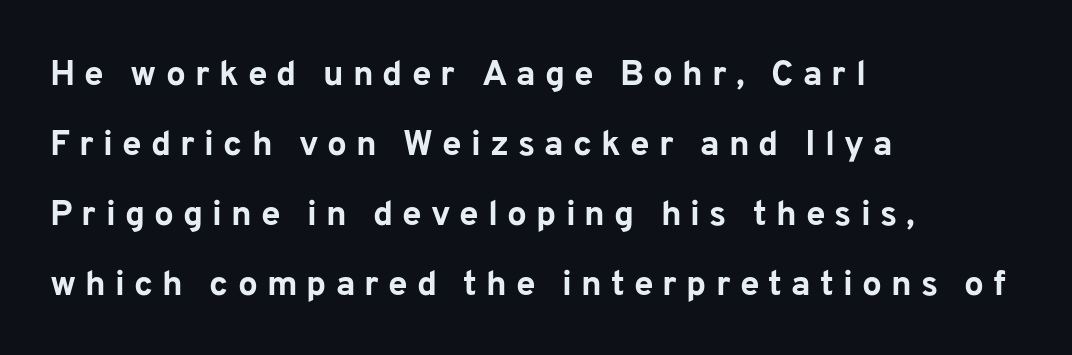
{"serif": "no", "italic": "no", "bold": "yes", "weight": "bold", "width": "normal", "stroke_contrast": "low", "x_height": "medium", "monospaced": "no", "underline": "no", "align": "left", "line_spacing": "loose", "line_spacing_ratio": 2.0, "letter_spacing": "wide", "letter_spacing_em": 0.26, "glyph_px": 35}
